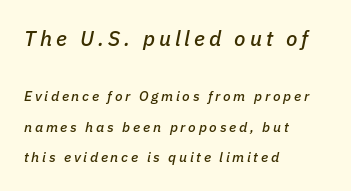
{"italic": "yes", "lean": "right", "slant_degrees": 11, "underline": "no", "align": "left", "line_spacing": "loose", "line_spacing_ratio": 2.17, "larger_block": "first", "size_ratio": 1.5, "glyph_px": 21}
